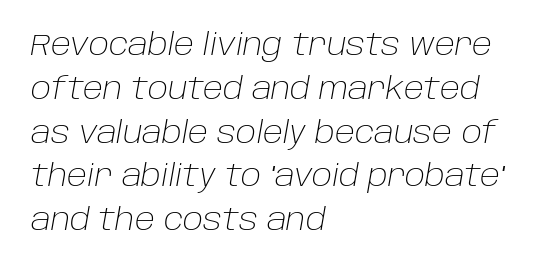
{"italic": "yes", "lean": "right", "slant_degrees": 10, "bold": "no", "weight": "light", "width": "normal", "stroke_contrast": "low", "x_height": "large", "monospaced": "no", "underline": "no", "align": "left", "line_spacing": "normal", "line_spacing_ratio": 1.46, "letter_spacing": "normal", "letter_spacing_em": 0.0, "glyph_px": 30}
